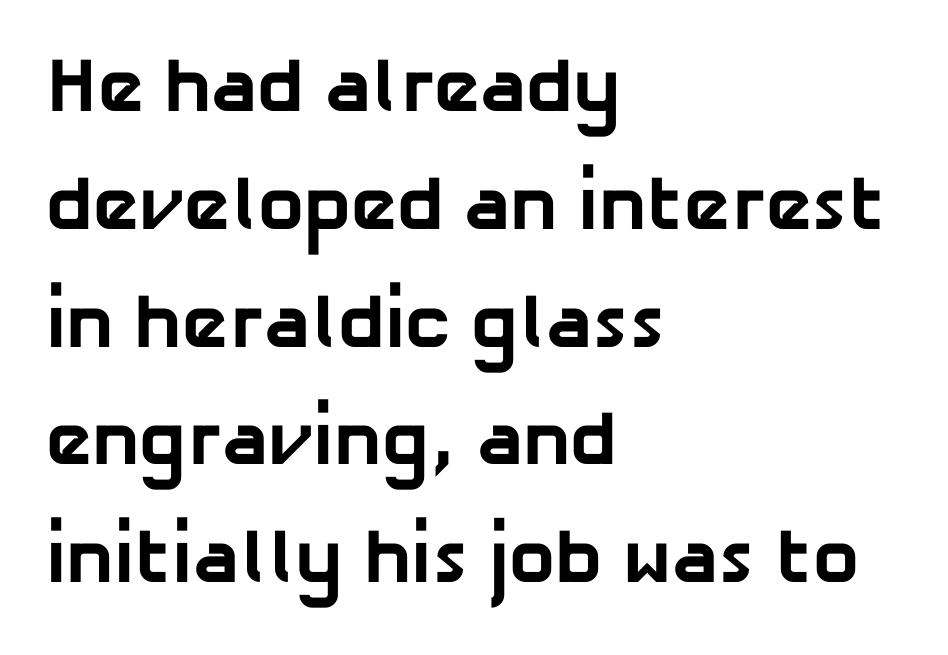
Q: Is the text bold? A: Yes.
Q: Is the typeface a serif or a sans-serif typeface? A: Sans-serif.
Q: Is the text underlined? A: No.
Q: How is the paragraph aligned? A: Left-aligned.
Q: Is the spacing between letters normal or unusually wide? A: Normal.
Q: Is the spacing between lines tight, normal or loose? A: Normal.
Q: Width (condensed, normal, or wide)? A: Normal.
Q: Stroke contrast? A: Low.
Q: x-height? A: Medium.
Q: Monospaced? A: No.
